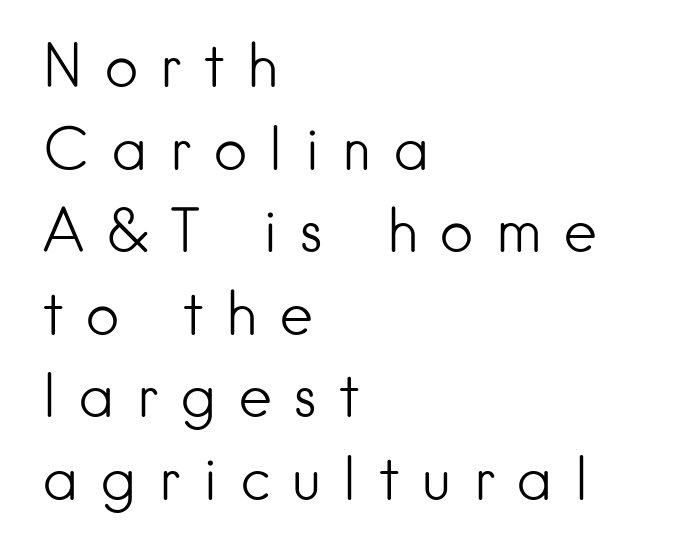
The image shows 59 px light sans-serif type, upright; set left-aligned, normal line spacing (1.4x), unusually wide letter spacing (+0.35 em), not underlined; low stroke contrast and a small x-height.
